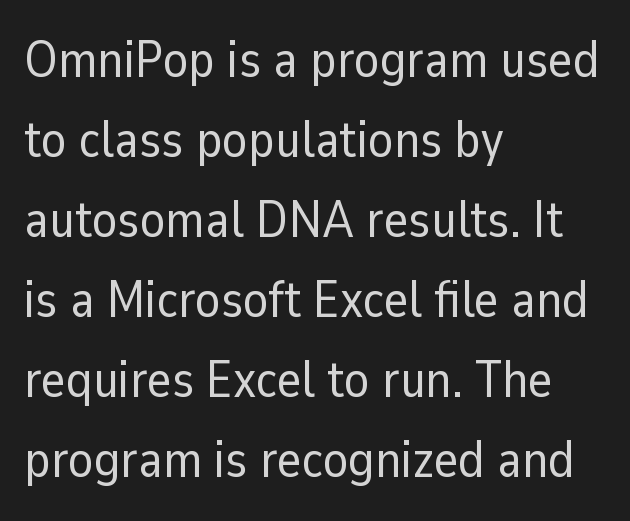
The image shows 52 px regular-weight sans-serif type, upright; set left-aligned, normal line spacing (1.54x), normal letter spacing, not underlined; low stroke contrast and a medium x-height.
